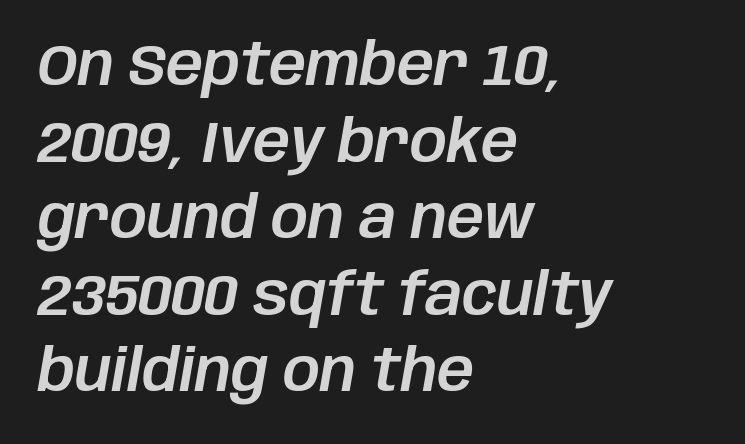
{"italic": "yes", "lean": "right", "slant_degrees": 10, "width": "normal", "stroke_contrast": "low", "x_height": "large", "monospaced": "no", "underline": "no", "align": "left", "line_spacing": "normal", "line_spacing_ratio": 1.32, "letter_spacing": "normal", "letter_spacing_em": 0.0, "glyph_px": 58}
